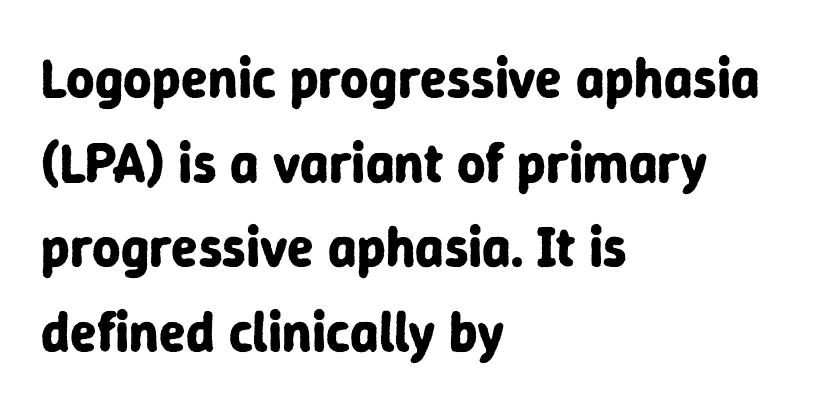
The image shows 55 px bold sans-serif type, upright; set left-aligned, normal line spacing (1.54x), normal letter spacing, not underlined; low stroke contrast and a medium x-height.
